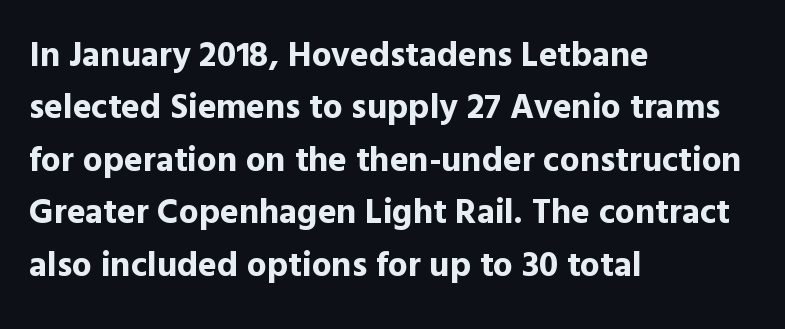
{"serif": "no", "italic": "no", "bold": "yes", "weight": "bold", "width": "normal", "x_height": "medium", "monospaced": "no", "underline": "no", "align": "left", "line_spacing": "normal", "line_spacing_ratio": 1.5, "letter_spacing": "normal", "letter_spacing_em": 0.0, "glyph_px": 35}
